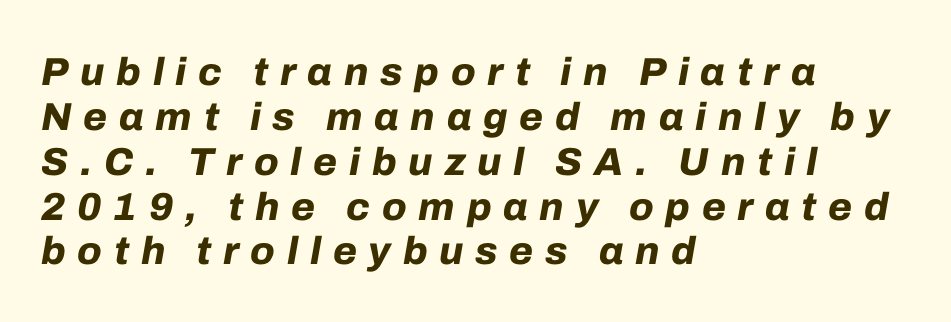
Q: Is the text bold? A: Yes.
Q: Is the text italic (slanted)? A: Yes, it leans right by about 10 degrees.
Q: Is the text underlined? A: No.
Q: How is the paragraph aligned? A: Left-aligned.
Q: Is the spacing between letters normal or unusually wide? A: Unusually wide.
Q: Is the spacing between lines tight, normal or loose? A: Tight.
Q: Width (condensed, normal, or wide)? A: Normal.
Q: Stroke contrast? A: Low.
Q: x-height? A: Medium.
Q: Monospaced? A: No.
